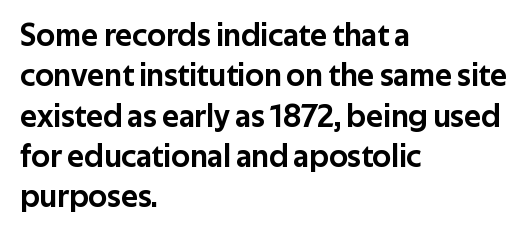
{"serif": "no", "italic": "no", "width": "normal", "stroke_contrast": "low", "x_height": "medium", "monospaced": "no", "underline": "no", "align": "left", "line_spacing": "normal", "line_spacing_ratio": 1.26, "letter_spacing": "normal", "letter_spacing_em": 0.0, "glyph_px": 32}
